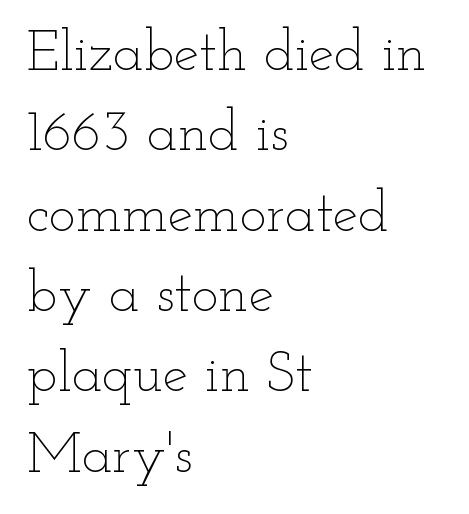
Q: Is the text bold? A: No.
Q: Is the text italic (slanted)? A: No, it is upright.
Q: Is the text underlined? A: No.
Q: How is the paragraph aligned? A: Left-aligned.
Q: Is the spacing between letters normal or unusually wide? A: Normal.
Q: Is the spacing between lines tight, normal or loose? A: Normal.
Q: Width (condensed, normal, or wide)? A: Wide.
Q: Stroke contrast? A: Low.
Q: x-height? A: Small.
Q: Monospaced? A: No.
